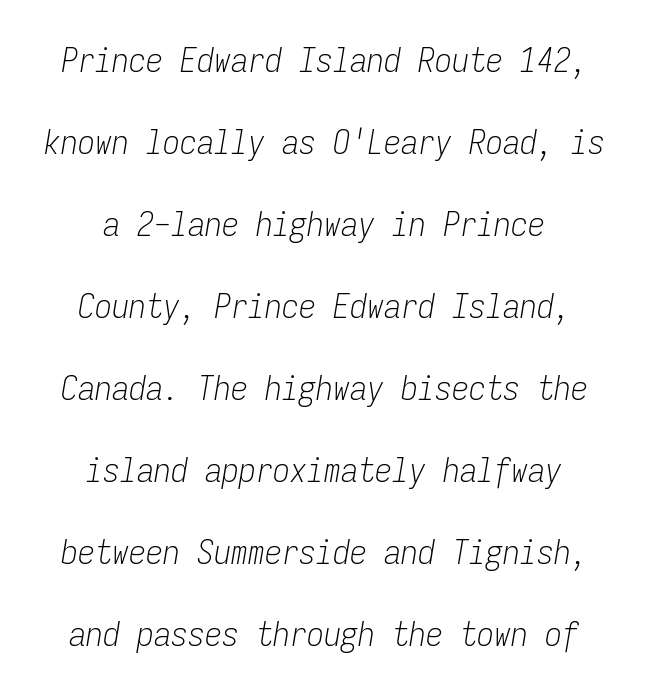
The image shows 34 px light, condensed type, italic (leaning right), monospaced; set centered, loose line spacing (2.41x), normal letter spacing, not underlined; low stroke contrast and a medium x-height.
